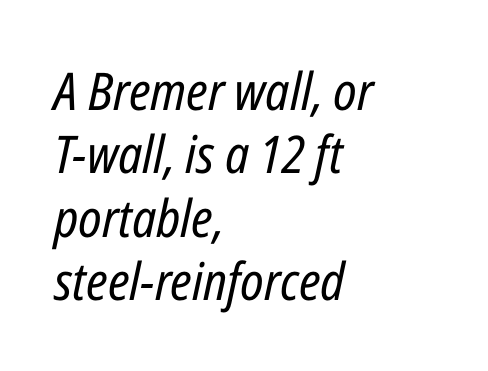
Leftover space on each line is placed entirely after the last word. The rendering applies a slant to the glyphs. The rendering uses natural spacing where letterforms have individual widths. Caption: face not bold, strokes unweighted.
